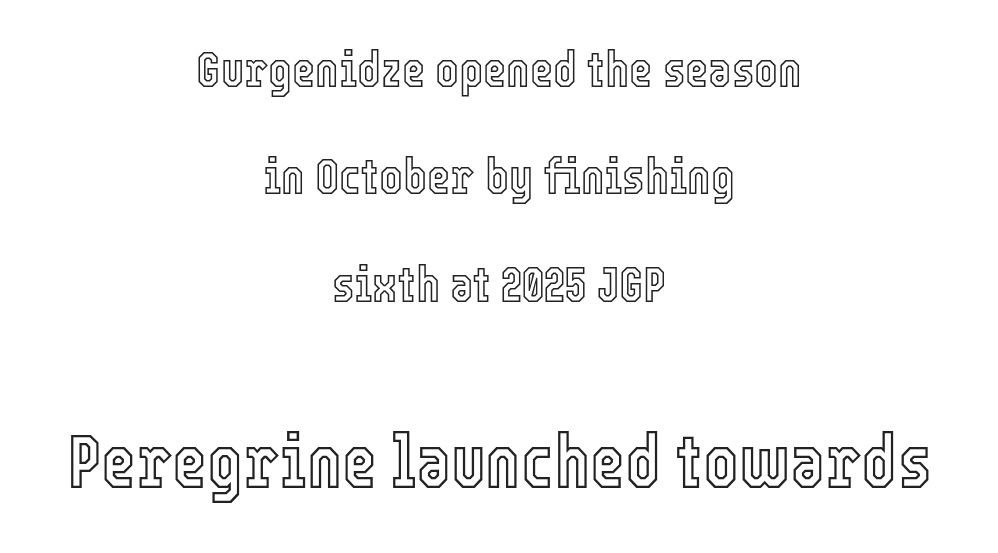
The image shows 75 px condensed type, upright; set centered, loose line spacing (2.15x), normal letter spacing, not underlined; the second (bottom) block is 1.5x larger; a medium x-height.
